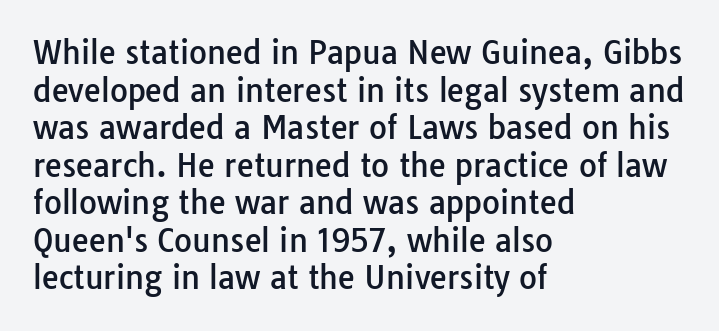
The image shows 31 px sans-serif type, upright; set left-aligned, line spacing 1.21x, normal letter spacing, not underlined; low stroke contrast and a medium x-height.
